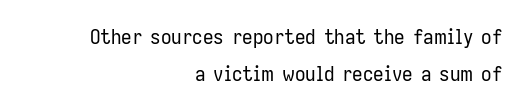
Check under the words: just untouched page. The weight tops out at a normal text grade. Every character sits straight up, as roman type does. If you drew a ruler down the right edge, every line would touch it.
